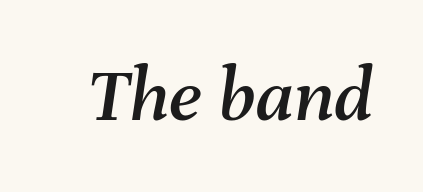
The image shows 79 px text type, italic (leaning right); set normal letter spacing, not underlined; medium stroke contrast and a medium x-height.
